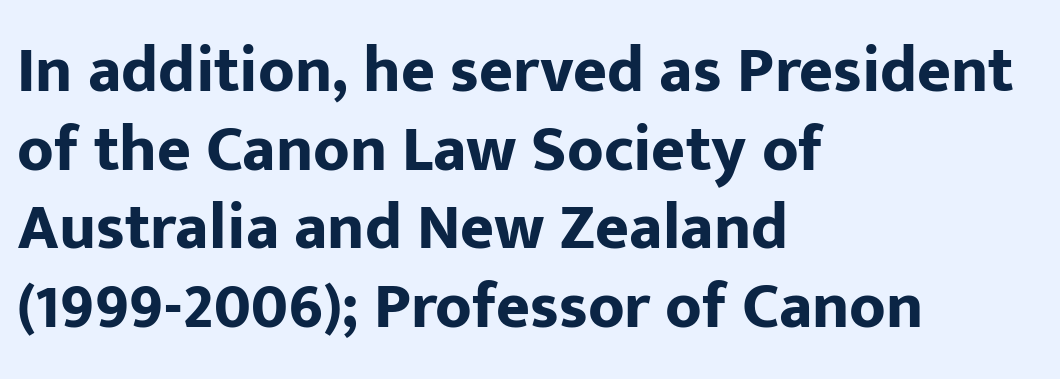
Q: Is the text bold? A: Yes.
Q: Is the text italic (slanted)? A: No, it is upright.
Q: Is the typeface a serif or a sans-serif typeface? A: Sans-serif.
Q: Is the text underlined? A: No.
Q: How is the paragraph aligned? A: Left-aligned.
Q: Is the spacing between letters normal or unusually wide? A: Normal.
Q: Width (condensed, normal, or wide)? A: Normal.
Q: Stroke contrast? A: Low.
Q: x-height? A: Medium.
Q: Monospaced? A: No.
